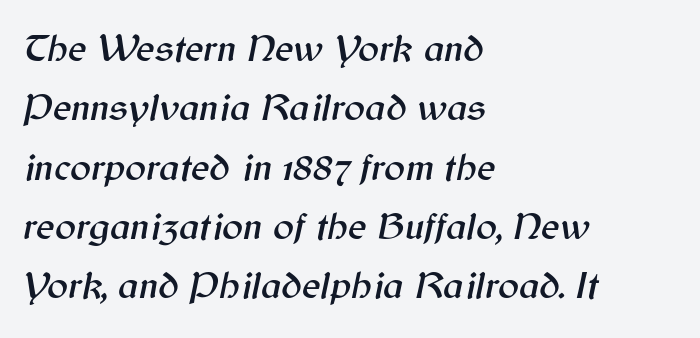
The image shows 39 px text type, italic (leaning right); set left-aligned, normal line spacing (1.52x), normal letter spacing, not underlined; medium stroke contrast and a medium x-height.
